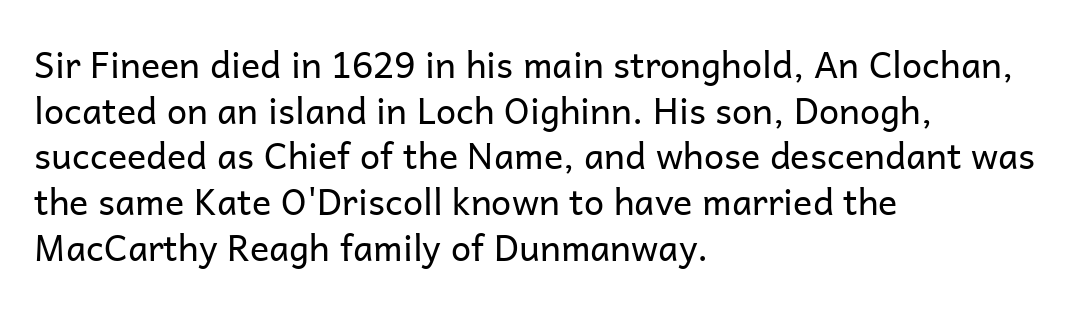
This is roman type, the default non-slanted kind. The tracking reads as untouched default to a designer's eye. Varying glyph widths throughout — classic text-font behaviour. Type without underlining. The lines in this sample share a left origin and differ only in where they stop.
